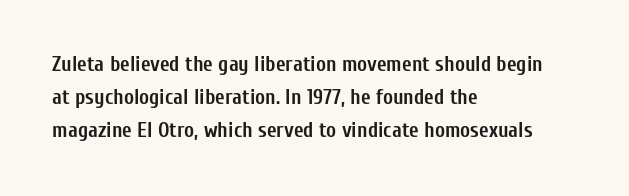
The font is running at its bold setting. Letters rest on an invisible, unmarked baseline. Students, note that the glyphs here touch the page at normal intervals. The rendering anchors every line to the left-hand side.
